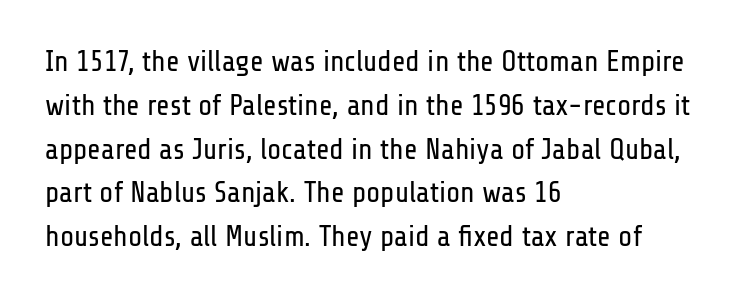
Proportional: the letters do not fall into vertical columns. Posture: upright roman. If you drew a ruler down the left edge, every line would touch it. The passage shown is not bold in any degree.
